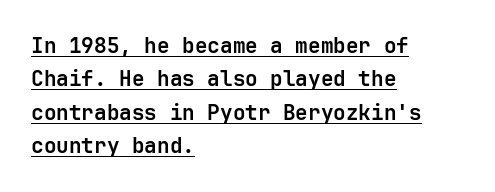
The image shows 21 px bold type, upright; set left-aligned, normal line spacing (1.59x), normal letter spacing, underlined.
